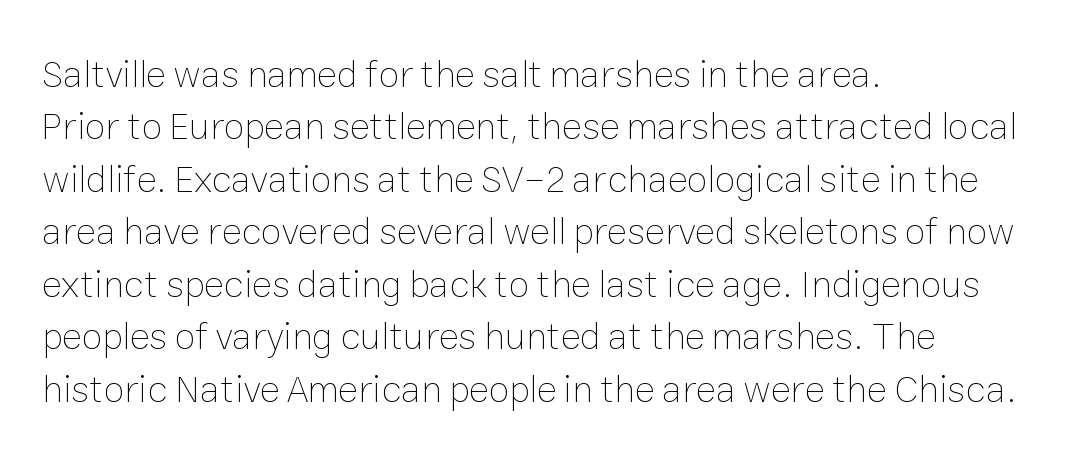
{"italic": "no", "bold": "no", "weight": "thin", "width": "normal", "stroke_contrast": "low", "x_height": "medium", "monospaced": "no", "underline": "no", "align": "left", "line_spacing": "normal", "line_spacing_ratio": 1.38, "letter_spacing": "normal", "letter_spacing_em": 0.0, "glyph_px": 38}
